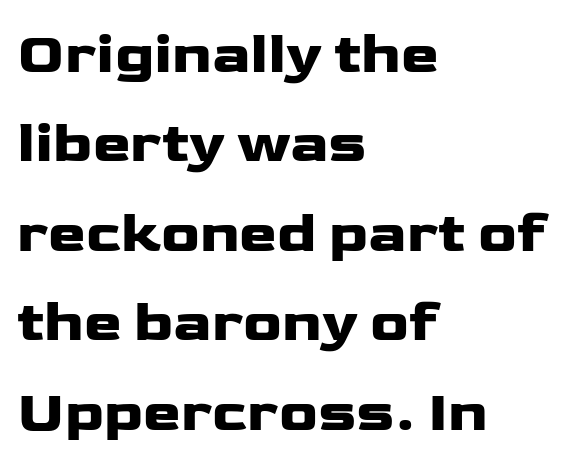
The image shows 57 px wide sans-serif type, upright; set left-aligned, normal line spacing (1.57x), normal letter spacing, not underlined; low stroke contrast and a medium x-height.
